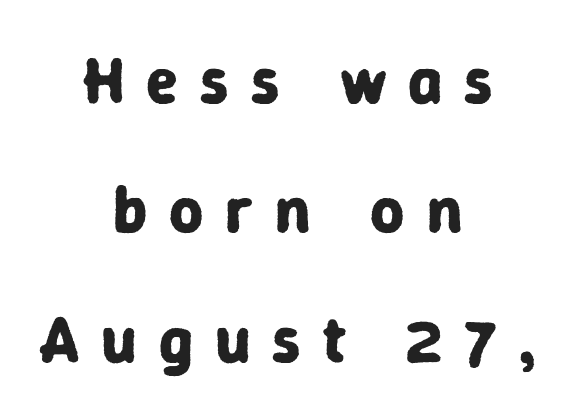
The image shows 66 px bold sans-serif type, upright; set centered, loose line spacing (1.96x), unusually wide letter spacing (+0.33 em), not underlined; low stroke contrast and a medium x-height.
